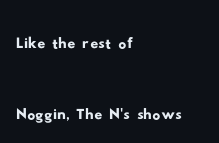
The image shows 40 px wide sans-serif type; set left-aligned, line spacing 1.77x, normal letter spacing, not underlined; low stroke contrast and a small x-height.
